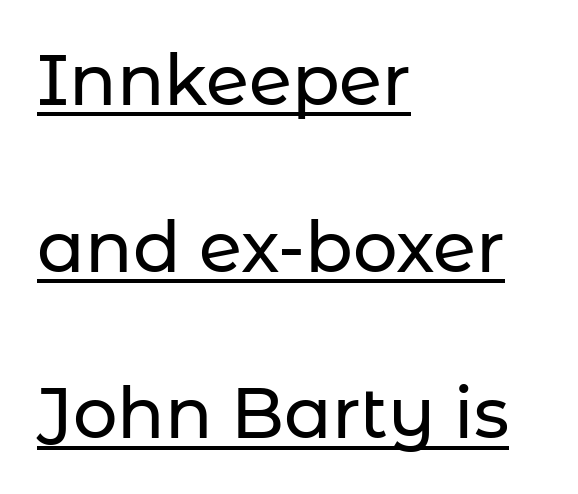
This block would shrink considerably if given ordinary leading; it's expanded now. Line starts are locked; line ends wander. The face used here is a sans, in the tradition of grotesques and geometrics. This sample has the flowing, uneven cadence of proportional lettering. Quick note: underline on.
